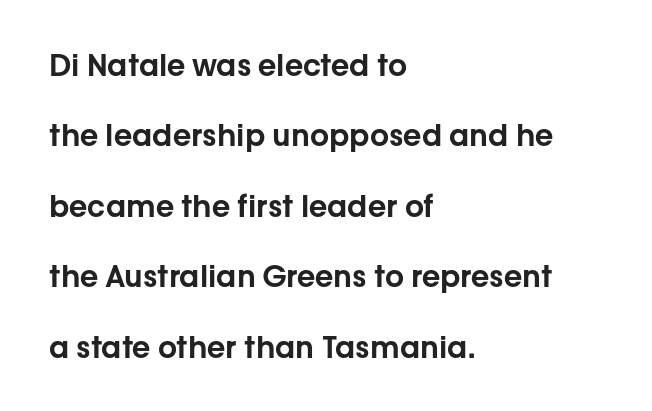
Q: Is the text italic (slanted)? A: No, it is upright.
Q: Is the typeface a serif or a sans-serif typeface? A: Sans-serif.
Q: Is the text underlined? A: No.
Q: How is the paragraph aligned? A: Left-aligned.
Q: Is the spacing between letters normal or unusually wide? A: Normal.
Q: Is the spacing between lines tight, normal or loose? A: Loose.
Q: Width (condensed, normal, or wide)? A: Normal.
Q: Stroke contrast? A: Low.
Q: x-height? A: Medium.
Q: Monospaced? A: No.
